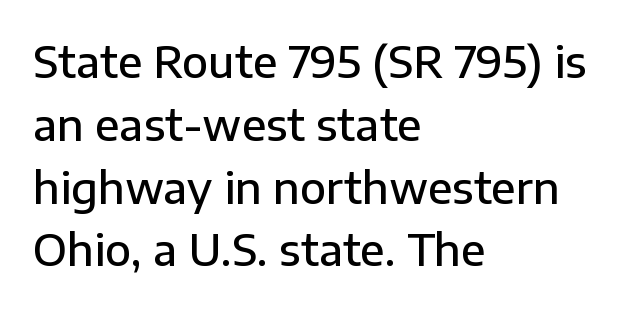
Q: Is the text bold? A: Semi-bold.
Q: Is the text italic (slanted)? A: No, it is upright.
Q: Is the typeface a serif or a sans-serif typeface? A: Sans-serif.
Q: Is the text underlined? A: No.
Q: How is the paragraph aligned? A: Left-aligned.
Q: Is the spacing between letters normal or unusually wide? A: Normal.
Q: Is the spacing between lines tight, normal or loose? A: Normal.
Q: Width (condensed, normal, or wide)? A: Normal.
Q: Stroke contrast? A: Low.
Q: x-height? A: Medium.
Q: Monospaced? A: No.
